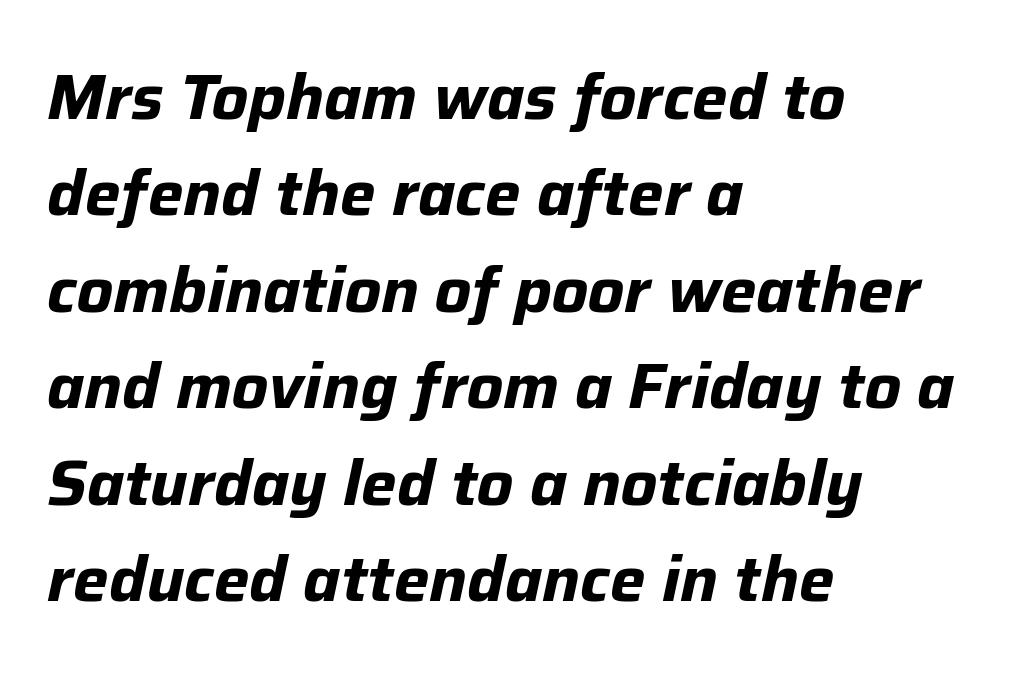
This rendering uses left alignment, leaving the right contour irregular. A typesetter would call this proportional, since set widths differ per character. This is heavy type, rendered in bold. Quick note: interline space is typical. Italic? Definitely — the glyphs are oblique. Default kerning and tracking; the words read as compact shapes.
